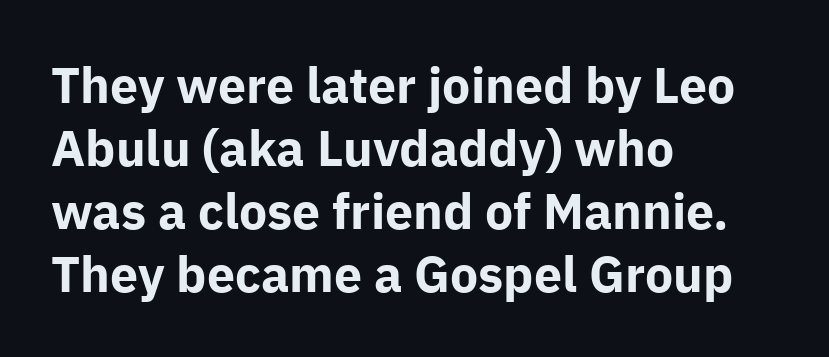
The image shows 50 px bold sans-serif type, upright; set left-aligned, normal line spacing (1.26x), normal letter spacing, not underlined; low stroke contrast and a medium x-height.
